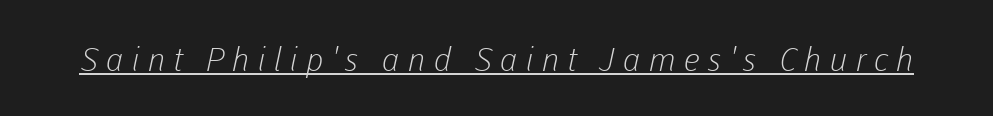
{"serif": "no", "bold": "no", "weight": "light", "width": "normal", "stroke_contrast": "low", "x_height": "medium", "monospaced": "no", "underline": "yes", "letter_spacing": "wide", "letter_spacing_em": 0.23, "glyph_px": 33}
